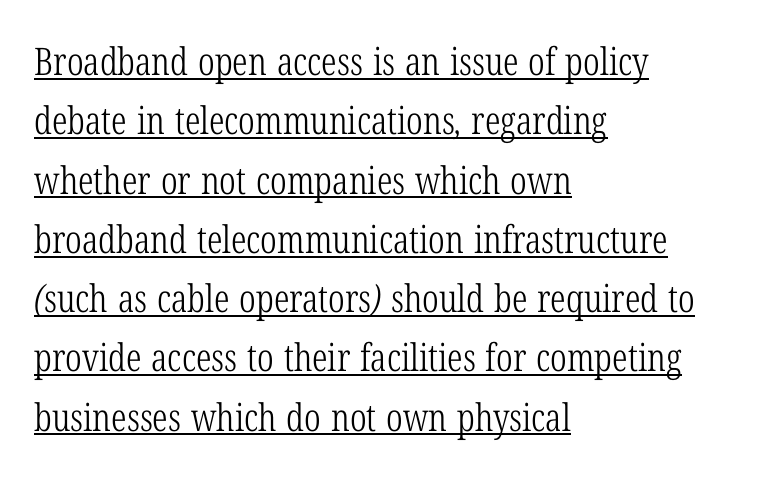
Q: Is the text bold? A: No.
Q: Is the typeface a serif or a sans-serif typeface? A: Serif.
Q: Is the text underlined? A: Yes.
Q: How is the paragraph aligned? A: Left-aligned.
Q: Is the spacing between letters normal or unusually wide? A: Normal.
Q: Is the spacing between lines tight, normal or loose? A: Normal.
Q: Width (condensed, normal, or wide)? A: Condensed.
Q: Stroke contrast? A: Low.
Q: x-height? A: Medium.
Q: Monospaced? A: No.
